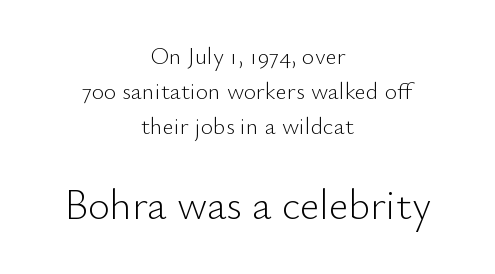
{"serif": "no", "italic": "no", "bold": "no", "weight": "light", "width": "normal", "stroke_contrast": "low", "x_height": "small", "monospaced": "no", "underline": "no", "align": "center", "line_spacing": "normal", "line_spacing_ratio": 1.45, "letter_spacing": "normal", "letter_spacing_em": 0.0, "larger_block": "second", "size_ratio": 1.75, "glyph_px": 42}
